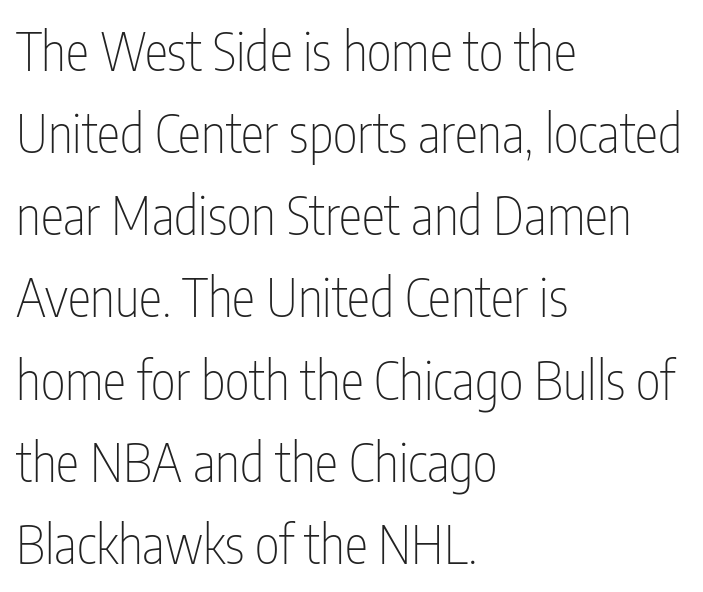
{"serif": "no", "italic": "no", "bold": "no", "weight": "thin", "width": "condensed", "stroke_contrast": "low", "x_height": "medium", "monospaced": "no", "underline": "no", "align": "left", "line_spacing": "normal", "line_spacing_ratio": 1.55, "letter_spacing": "normal", "letter_spacing_em": 0.0, "glyph_px": 53}
